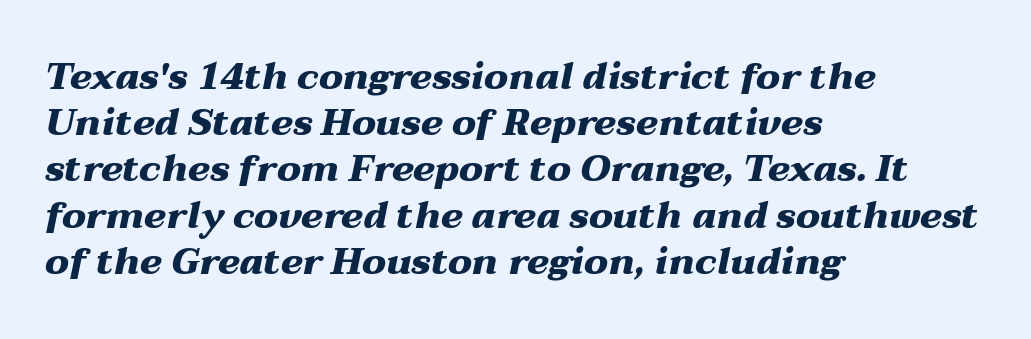
Would a proofreader flag this as italicized? Yes. Line starts are locked; line ends wander. Notice how thick the strokes are: this is what a full bold looks like. These lines are rendered in a variable-pitch font.
